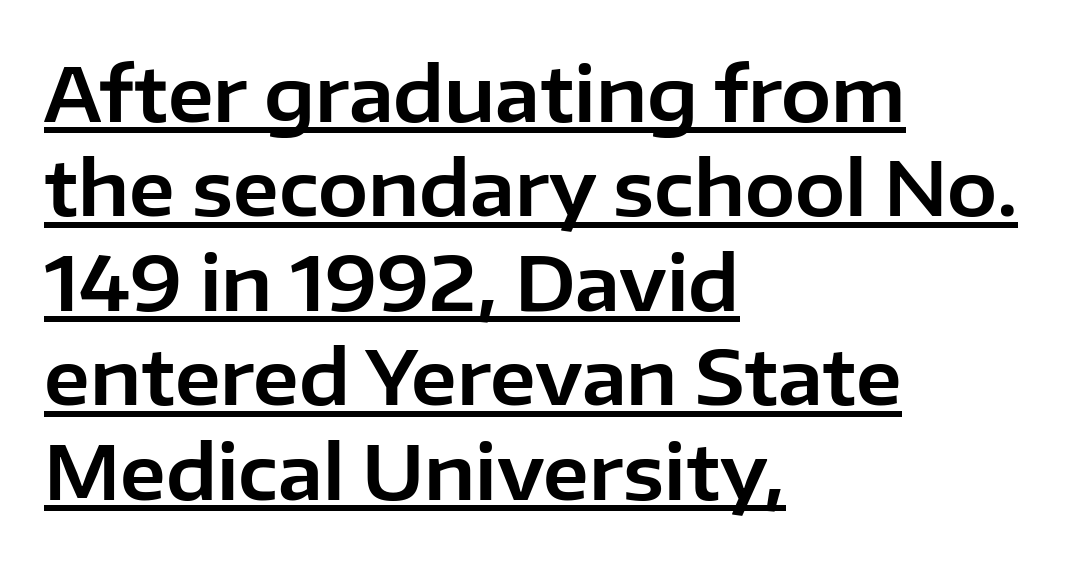
Q: Is the text italic (slanted)? A: No, it is upright.
Q: Is the typeface a serif or a sans-serif typeface? A: Sans-serif.
Q: Is the text underlined? A: Yes.
Q: How is the paragraph aligned? A: Left-aligned.
Q: Is the spacing between letters normal or unusually wide? A: Normal.
Q: Is the spacing between lines tight, normal or loose? A: Normal.
Q: Width (condensed, normal, or wide)? A: Normal.
Q: Stroke contrast? A: Low.
Q: x-height? A: Medium.
Q: Monospaced? A: No.
